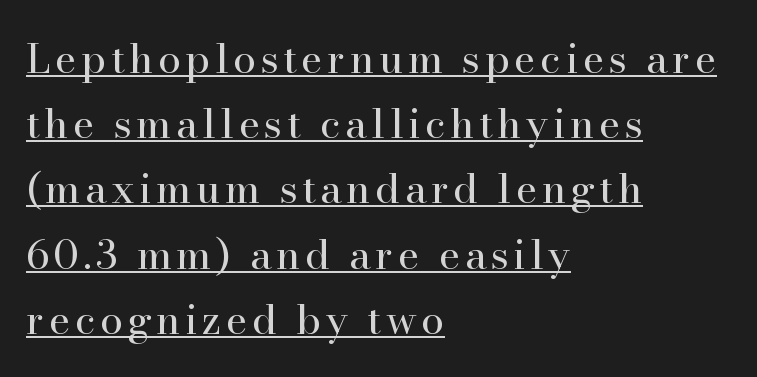
In terms of posture, this sample is upright. Is this a fixed-width face? No — the glyphs have proportional, varying widths. The string is rendered with underlining switched on. Honestly, the row spacing looks completely unremarkable. In CSS terms this would be text-align: left.
